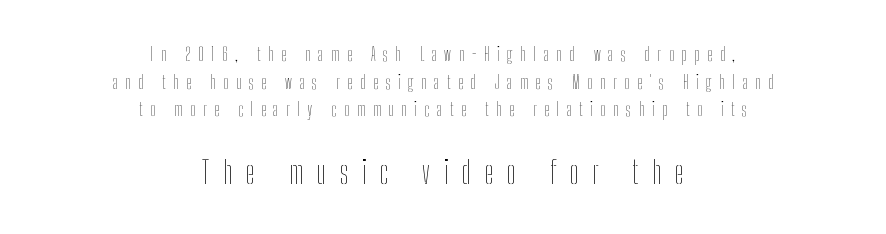
The image shows 32 px thin, condensed type, upright; set centered, normal line spacing (1.54x), unusually wide letter spacing (+0.43 em), not underlined; the second (bottom) block is 1.78x larger; low stroke contrast and a medium x-height.
